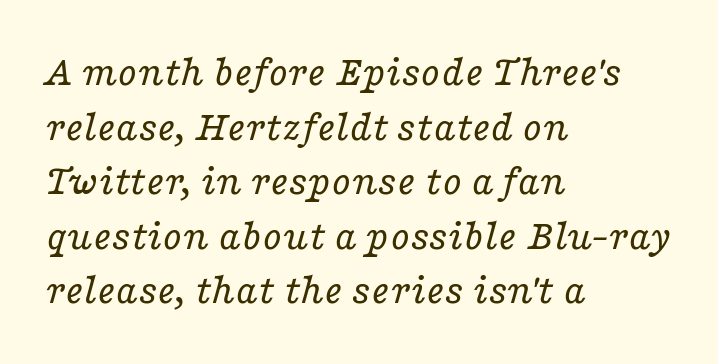
Here the glyphs are tracked normally, forming tight word shapes. Each row of text sits above clean, open space. Leftover space on each line is placed entirely after the last word. No chunkiness to these letters — they're not bold. Rendered with sloped, italic letterforms. The letters carry serifs — small finishing strokes at the ends of their stems.
